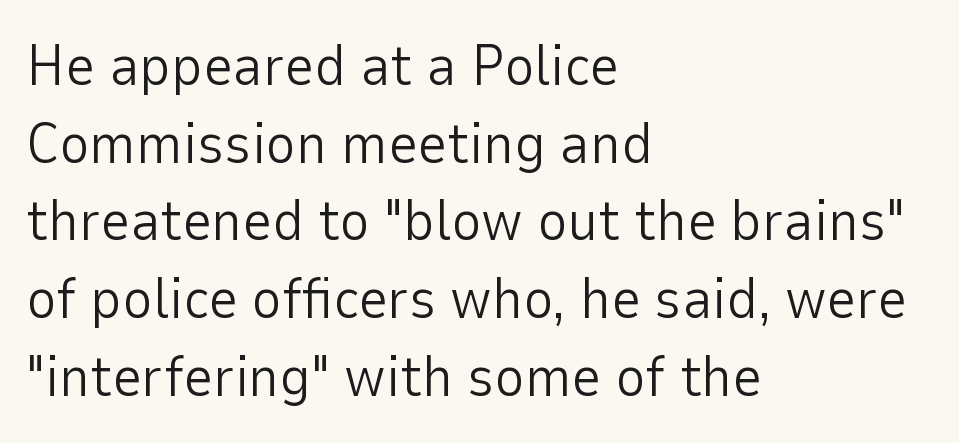
{"serif": "no", "italic": "no", "bold": "no", "weight": "light", "width": "normal", "stroke_contrast": "low", "x_height": "medium", "monospaced": "no", "underline": "no", "align": "left", "line_spacing": "normal", "line_spacing_ratio": 1.34, "letter_spacing": "normal", "letter_spacing_em": 0.0, "glyph_px": 58}
